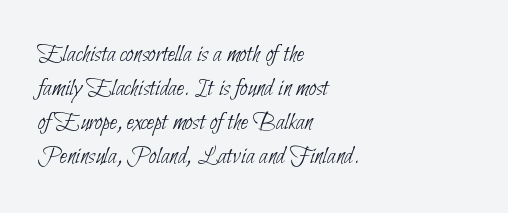
{"bold": "no", "underline": "no", "align": "left", "line_spacing": "normal", "line_spacing_ratio": 1.31, "letter_spacing": "normal", "letter_spacing_em": 0.0, "glyph_px": 26}
